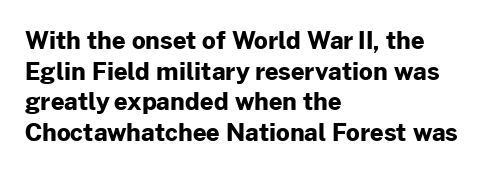
Summary of weight: heavy, a full bold. Tracking value appears to be zero — textbook default spacing. No italicization has been applied; the sample stays upright. The words here are not underlined. A normal amount of white space separates one row of letters from the next.
